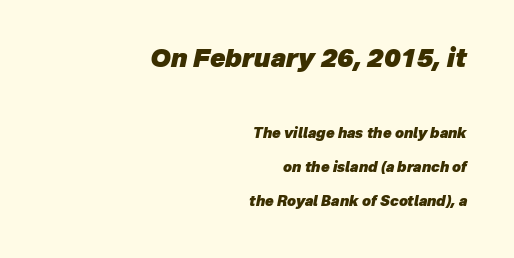
Look at the glyph heights: the upper group is clearly the bigger setting. Summary of weight: heavy, a full bold. Visually the block forms a straight wall on the right and a jagged coastline on the left. Leading is clearly above the norm, producing a sparse column.
